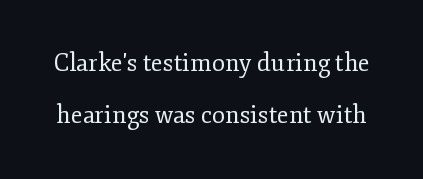
{"italic": "no", "bold": "no", "underline": "no", "line_spacing": "loose", "line_spacing_ratio": 2.16, "letter_spacing": "normal", "letter_spacing_em": 0.0, "glyph_px": 24}
